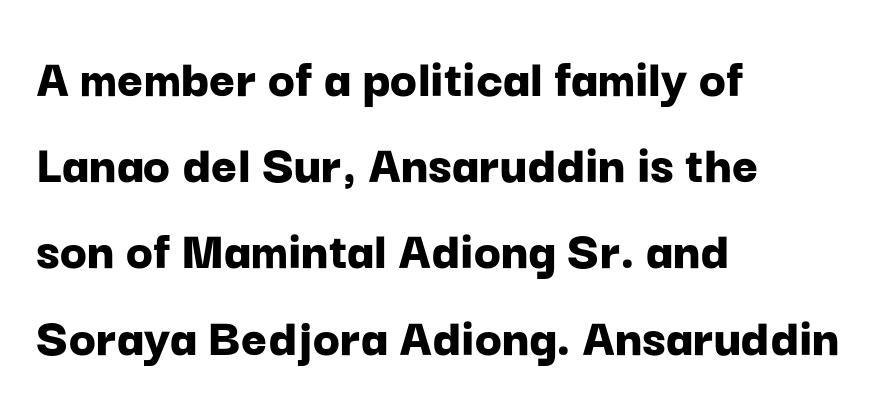
What's the leading like? Ordinary, nothing unusual. Check under the words: just untouched page. The rendering uses a bold face; every stroke is thick and dark. The glyphs in this specimen are sans serif.
